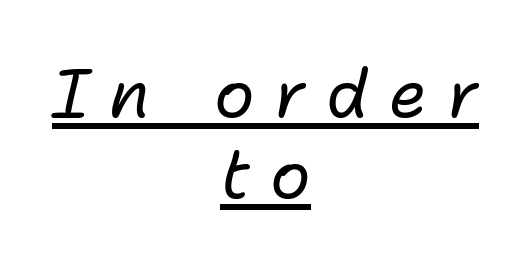
Teacher's note: observe the equal gaps on both sides — that is centered alignment. Tracking value appears strongly positive — letters spread wide. The font sits on the lighter half of the weight spectrum, regular included. In designer terms, the underline attribute is active on this setting. The face used here is proportionally spaced, like ordinary book or web type.
